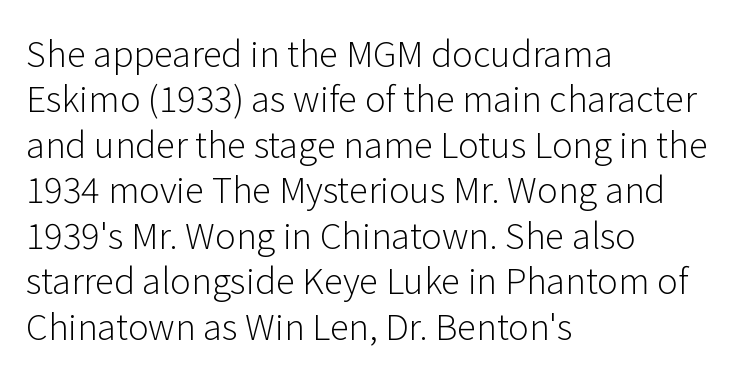
Q: Is the text bold? A: No.
Q: Is the text italic (slanted)? A: No, it is upright.
Q: Is the typeface a serif or a sans-serif typeface? A: Sans-serif.
Q: Is the text underlined? A: No.
Q: How is the paragraph aligned? A: Left-aligned.
Q: Is the spacing between letters normal or unusually wide? A: Normal.
Q: Is the spacing between lines tight, normal or loose? A: Normal.
Q: Width (condensed, normal, or wide)? A: Normal.
Q: Stroke contrast? A: Low.
Q: x-height? A: Medium.
Q: Monospaced? A: No.
